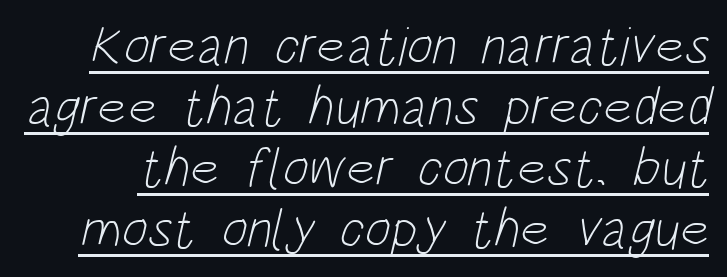
The image shows 55 px light, condensed sans-serif type; set tight line spacing (1.11x), normal letter spacing, underlined; low stroke contrast and a large x-height.
